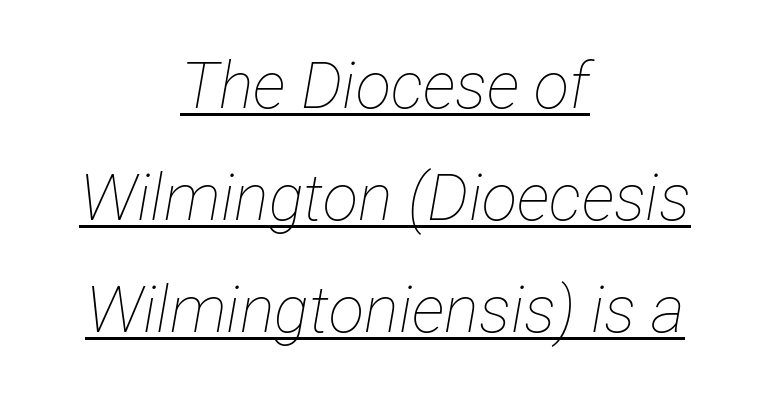
The image shows 65 px thin, condensed type, italic (leaning right); set centered, line spacing 1.72x, normal letter spacing, underlined; low stroke contrast and a medium x-height.
